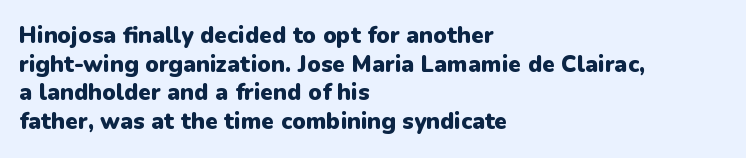
Q: Is the text bold? A: Yes.
Q: Is the text italic (slanted)? A: No, it is upright.
Q: Is the text underlined? A: No.
Q: How is the paragraph aligned? A: Left-aligned.
Q: Is the spacing between letters normal or unusually wide? A: Normal.
Q: Is the spacing between lines tight, normal or loose? A: Normal.
